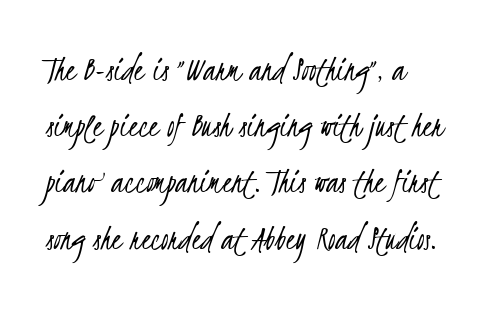
{"serif": "no", "bold": "no", "weight": "light", "width": "condensed", "stroke_contrast": "low", "x_height": "small", "monospaced": "no", "underline": "no", "align": "left", "line_spacing": "normal", "line_spacing_ratio": 1.52, "letter_spacing": "normal", "letter_spacing_em": 0.0, "glyph_px": 37}
